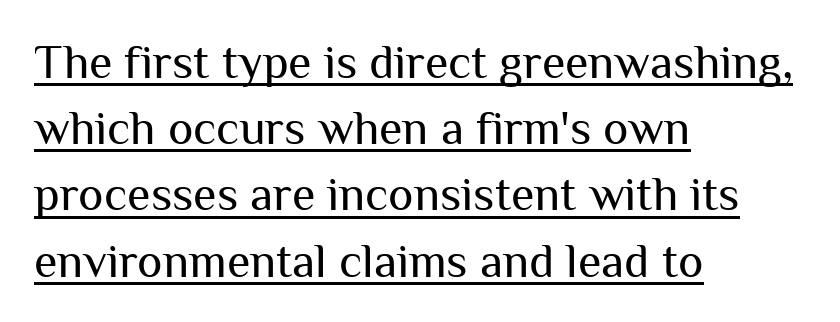
{"serif": "no", "italic": "no", "bold": "no", "weight": "regular", "width": "normal", "stroke_contrast": "medium", "x_height": "medium", "monospaced": "no", "underline": "yes", "align": "left", "line_spacing": "normal", "line_spacing_ratio": 1.38, "letter_spacing": "normal", "letter_spacing_em": 0.0, "glyph_px": 48}
